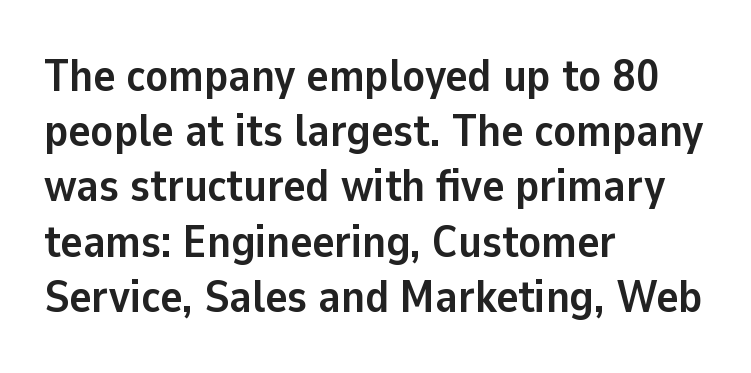
{"serif": "no", "italic": "no", "bold": "yes", "weight": "semibold", "width": "normal", "stroke_contrast": "low", "x_height": "medium", "monospaced": "no", "underline": "no", "align": "left", "line_spacing_ratio": 1.2, "letter_spacing": "normal", "letter_spacing_em": 0.0, "glyph_px": 46}
